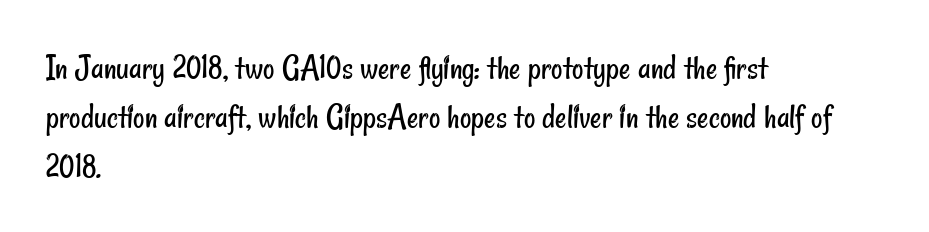
{"serif": "no", "bold": "no", "weight": "regular", "width": "condensed", "stroke_contrast": "low", "x_height": "small", "monospaced": "no", "underline": "no", "align": "left", "line_spacing": "normal", "line_spacing_ratio": 1.41, "letter_spacing": "normal", "letter_spacing_em": 0.0, "glyph_px": 35}
